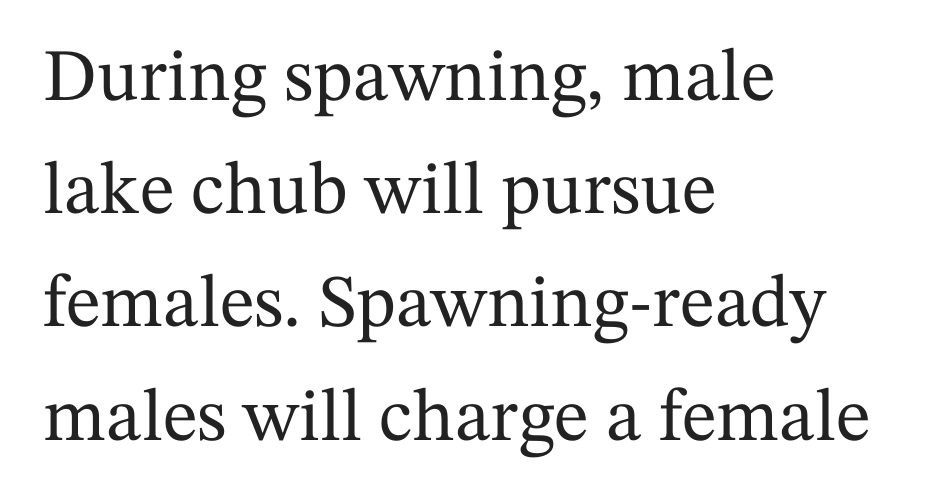
The image shows 74 px serif type, upright; set left-aligned, normal line spacing (1.53x), normal letter spacing, not underlined; medium stroke contrast and a medium x-height.
